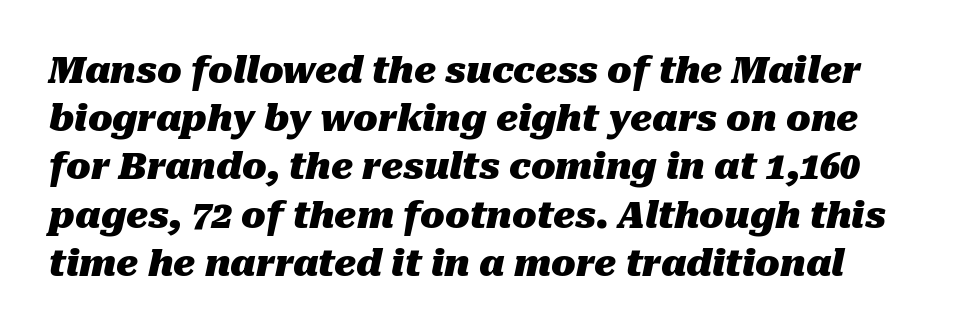
Notice how descenders clear the ascenders below comfortably — that's standard leading. Spacing verdict: proportional, widths tailored to each character. The type is set solid horizontally, with unmodified tracking. Designer's note — italics engaged. Rule under the text: the space is simply empty. Strong, thick strokes mark this as bold type.
